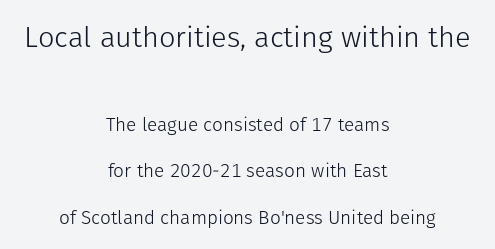
Unmarked baselines from the first word to the last. Caption: standard tracking, unaltered. What's the leading like? Stretched, with rows far apart. Centered paragraph, ragged on both sides. I'd call this a sans setting — the letters go barefoot.
